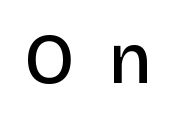
Q: Is the text bold? A: Semi-bold.
Q: Is the text italic (slanted)? A: No, it is upright.
Q: Is the typeface a serif or a sans-serif typeface? A: Sans-serif.
Q: Is the text underlined? A: No.
Q: Is the spacing between letters normal or unusually wide? A: Unusually wide.
Q: Width (condensed, normal, or wide)? A: Normal.
Q: Stroke contrast? A: Low.
Q: x-height? A: Large.
Q: Monospaced? A: No.
